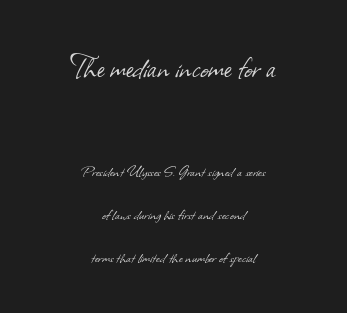
Is the letter spacing exaggerated? No — it looks like the ordinary default. These lines stack symmetrically, like a column narrowing and widening about its center. Is the lower block the larger one? No — the upper block carries the bigger type. Leading is clearly above the norm, producing a sparse column.
